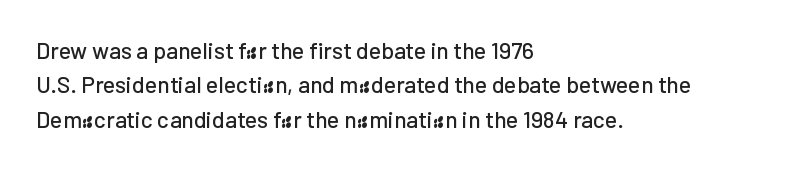
If you drew a ruler down the left edge, every line would touch it. Any mark beneath the type? The region is blank. Vertical spacing — default. It's the straight-up-and-down kind of type.
